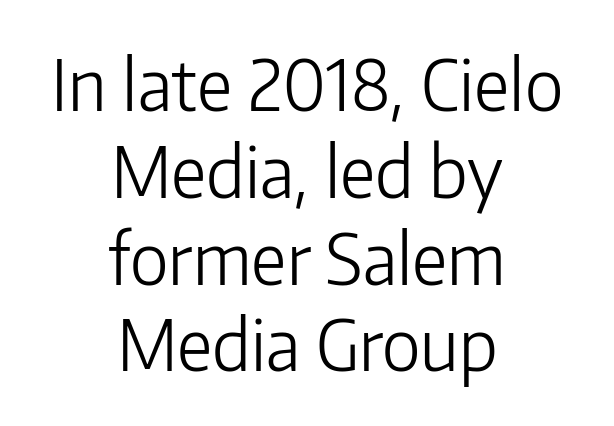
The image shows 70 px light sans-serif type, upright; set centered, line spacing 1.24x, normal letter spacing, not underlined; low stroke contrast and a medium x-height.
